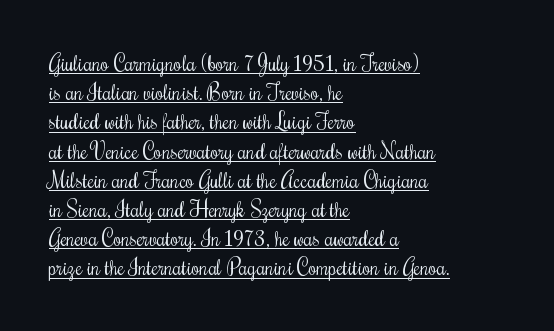
If you drew a ruler down the left edge, every line would touch it. Each new line begins a customary step beneath the previous one. No chunkiness to these letters — they're not bold. The rendering keeps characters at their native spacing. The lettering is marked with a stroke running underneath it.
